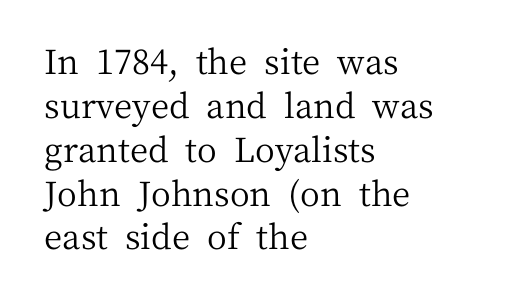
The face looks like a standard text weight, possibly lighter. Proportional: the letters do not fall into vertical columns. A typesetter would call this zero additional tracking. The block of text has a typical density, with ordinary space between rows. The typography opts for an upright posture over an oblique one.
